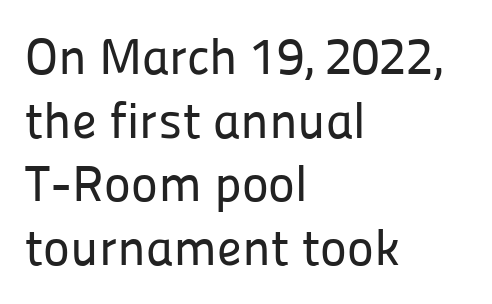
The passage shown is typeset with a sans-serif family. This sample has the flowing, uneven cadence of proportional lettering. The space beneath each line is pristine and unruled. Style check: upright. The paragraph shown leans on its left margin.
